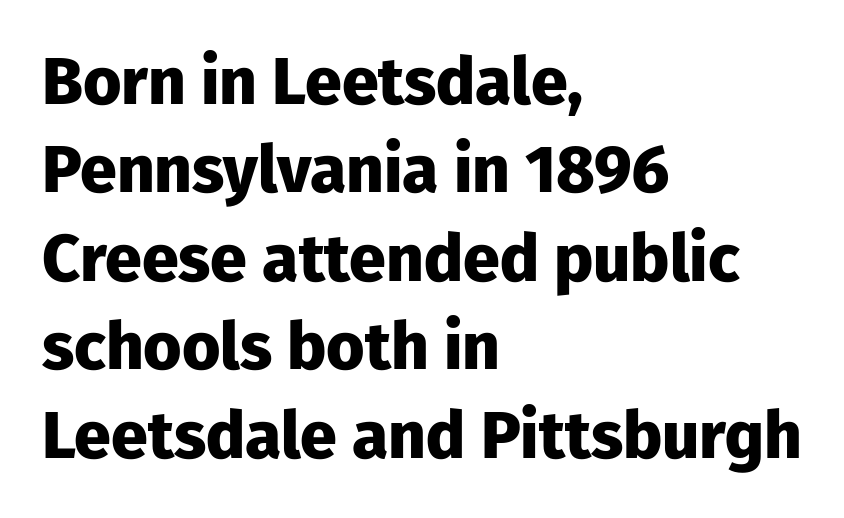
The image shows 66 px heavy sans-serif type, upright; set left-aligned, normal line spacing (1.34x), normal letter spacing, not underlined; low stroke contrast and a medium x-height.
